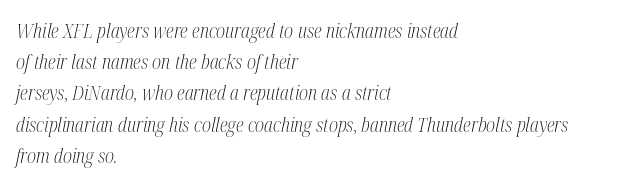
{"italic": "yes", "lean": "right", "slant_degrees": 12, "bold": "no", "underline": "no", "align": "left", "line_spacing": "normal", "line_spacing_ratio": 1.56, "letter_spacing": "normal", "letter_spacing_em": 0.0, "glyph_px": 20}
